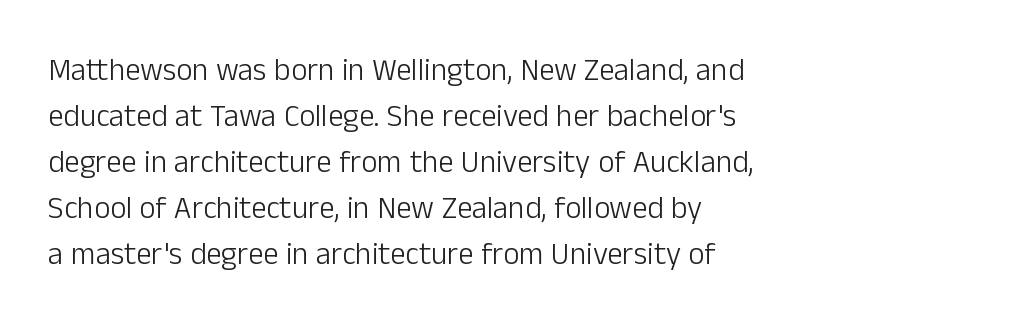
The image shows 31 px light sans-serif type, upright; set left-aligned, normal line spacing (1.48x), normal letter spacing, not underlined; low stroke contrast and a medium x-height.
